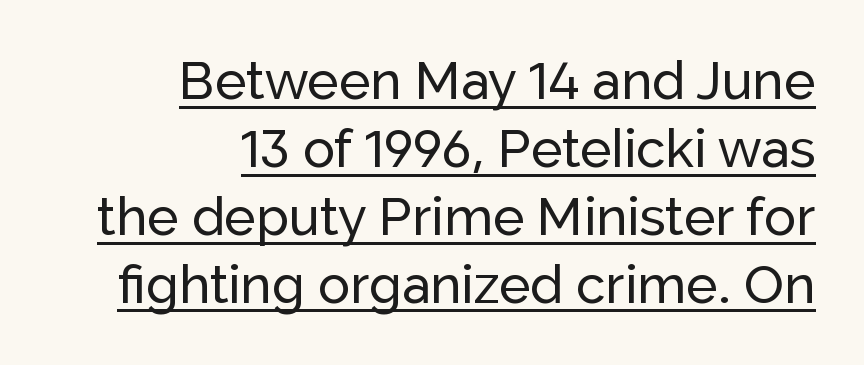
Q: Is the text italic (slanted)? A: No, it is upright.
Q: Is the typeface a serif or a sans-serif typeface? A: Sans-serif.
Q: Is the text underlined? A: Yes.
Q: How is the paragraph aligned? A: Right-aligned.
Q: Is the spacing between letters normal or unusually wide? A: Normal.
Q: Is the spacing between lines tight, normal or loose? A: Normal.
Q: Width (condensed, normal, or wide)? A: Normal.
Q: Stroke contrast? A: Low.
Q: x-height? A: Medium.
Q: Monospaced? A: No.
